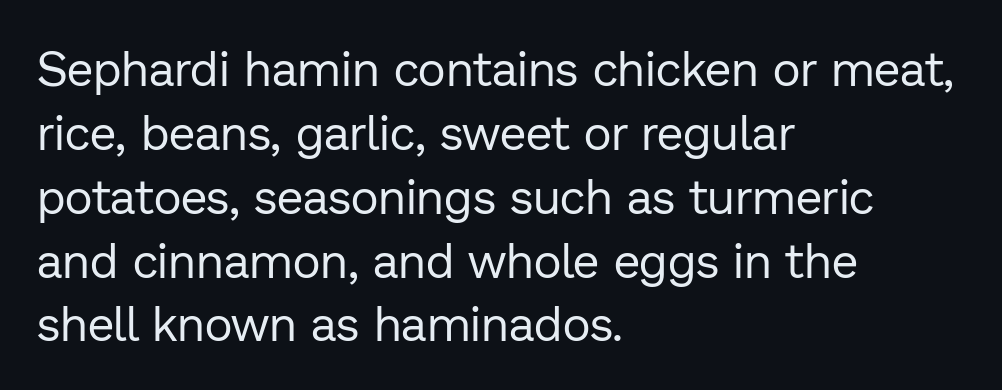
The image shows 48 px regular-weight sans-serif type, upright; set left-aligned, normal line spacing (1.33x), normal letter spacing, not underlined; low stroke contrast and a medium x-height.
